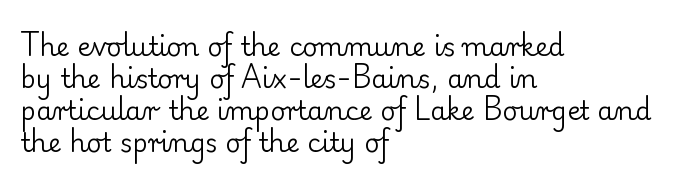
Q: Is the text bold? A: No.
Q: Is the text italic (slanted)? A: No, it is upright.
Q: Is the text underlined? A: No.
Q: How is the paragraph aligned? A: Left-aligned.
Q: Is the spacing between letters normal or unusually wide? A: Normal.
